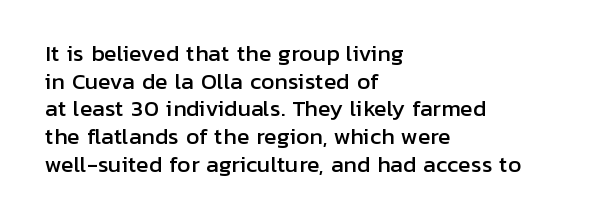
Q: Is the text italic (slanted)? A: No, it is upright.
Q: Is the text underlined? A: No.
Q: How is the paragraph aligned? A: Left-aligned.
Q: Is the spacing between letters normal or unusually wide? A: Normal.
Q: Is the spacing between lines tight, normal or loose? A: Normal.
